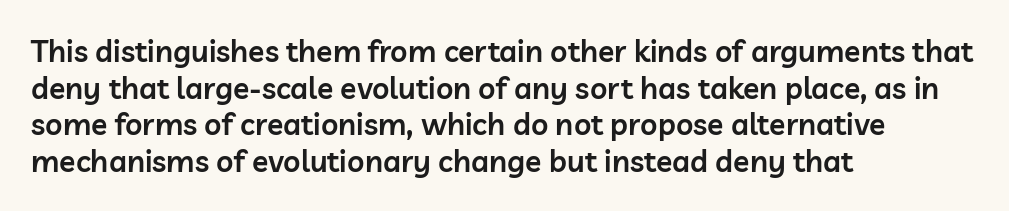
The image shows 30 px semibold sans-serif type, upright; set left-aligned, line spacing 1.22x, normal letter spacing, not underlined; low stroke contrast and a medium x-height.
